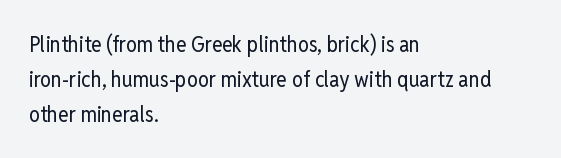
Every stem runs plumb, perpendicular to the baseline. Ink coverage per letter is moderate at most. Does extra space separate the letters? No, they use regular spacing. Line starts are locked; line ends wander. If you measured baseline to baseline, you'd find a middling distance.
